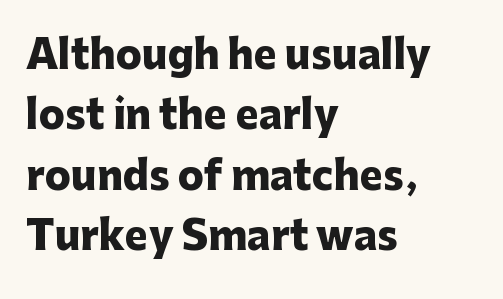
Q: Is the text bold? A: Yes.
Q: Is the text italic (slanted)? A: No, it is upright.
Q: Is the typeface a serif or a sans-serif typeface? A: Sans-serif.
Q: Is the text underlined? A: No.
Q: How is the paragraph aligned? A: Left-aligned.
Q: Is the spacing between letters normal or unusually wide? A: Normal.
Q: Is the spacing between lines tight, normal or loose? A: Normal.
Q: Width (condensed, normal, or wide)? A: Normal.
Q: Stroke contrast? A: Low.
Q: x-height? A: Medium.
Q: Monospaced? A: No.
